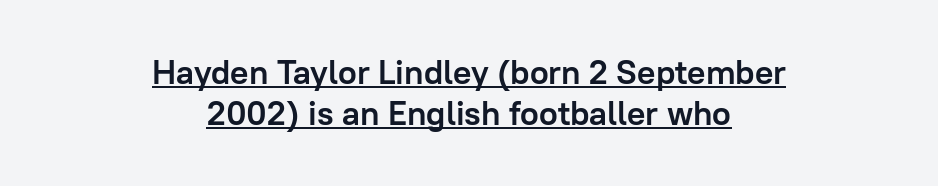
{"serif": "no", "italic": "no", "bold": "yes", "weight": "semibold", "width": "normal", "stroke_contrast": "low", "x_height": "medium", "monospaced": "no", "underline": "yes", "align": "center", "line_spacing_ratio": 1.22, "letter_spacing": "normal", "letter_spacing_em": 0.0, "glyph_px": 34}
